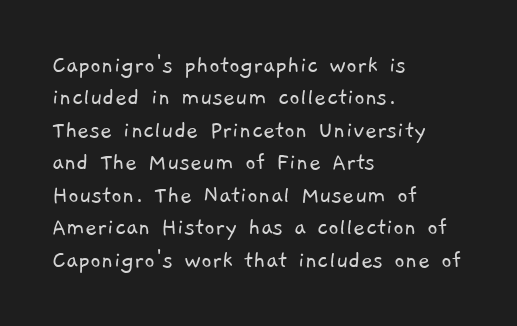
Q: Is the text bold? A: No.
Q: Is the text underlined? A: No.
Q: How is the paragraph aligned? A: Left-aligned.
Q: Is the spacing between letters normal or unusually wide? A: Normal.
Q: Is the spacing between lines tight, normal or loose? A: Normal.
